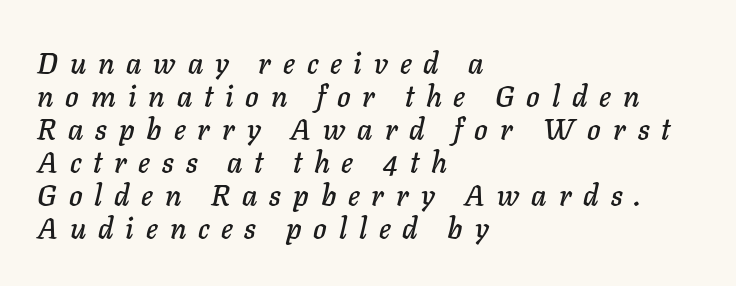
The rendering anchors every line to the left-hand side. Looks like regular typesetting: each glyph gets only the width it needs. Look at the tracking — it's clearly loosened, letters drifting apart. Characters are canted at an angle relative to the baseline's perpendicular. Each row of text sits above clean, open space.
